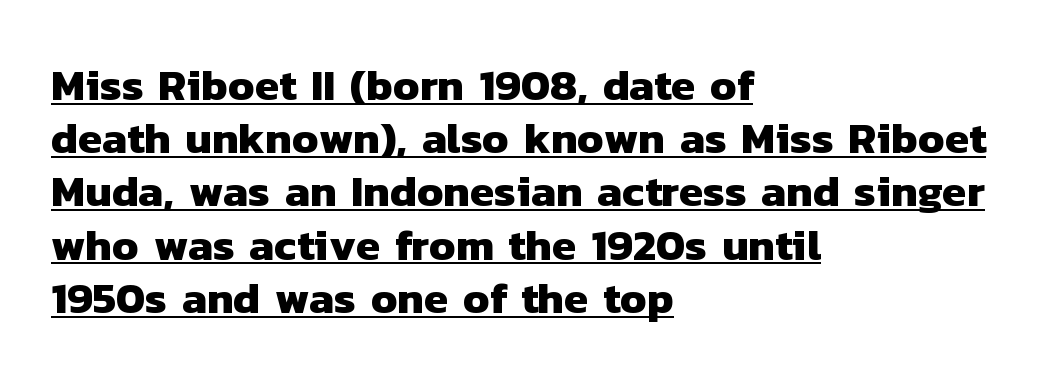
You could call the tracking neutral — neither tight nor loose. The font family rendered here belongs to the sans-serif group. Is this a fixed-width face? No — the glyphs have proportional, varying widths. Students, observe the line beneath the letters — that is underlining. The setting favours the left margin, as ordinary paragraphs usually do. How heavy is the stroke? Heavy — this is a bold.
